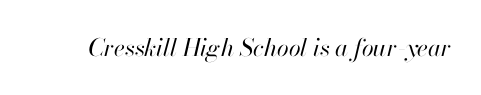
A light-to-regular cut is what we see here. An italicized treatment has been applied to the whole sample. Has an underline been added? It has not. You could call the tracking neutral — neither tight nor loose.
